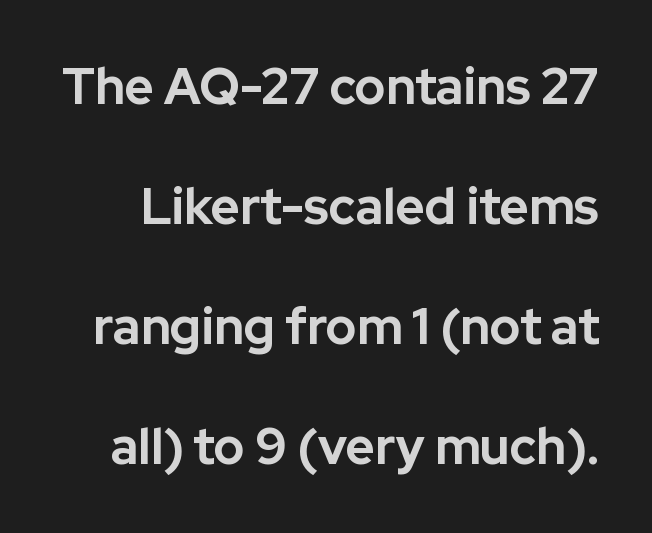
Q: Is the text bold? A: Yes.
Q: Is the text italic (slanted)? A: No, it is upright.
Q: Is the typeface a serif or a sans-serif typeface? A: Sans-serif.
Q: Is the text underlined? A: No.
Q: Is the spacing between letters normal or unusually wide? A: Normal.
Q: Is the spacing between lines tight, normal or loose? A: Loose.
Q: Width (condensed, normal, or wide)? A: Normal.
Q: Stroke contrast? A: Low.
Q: x-height? A: Medium.
Q: Monospaced? A: No.
